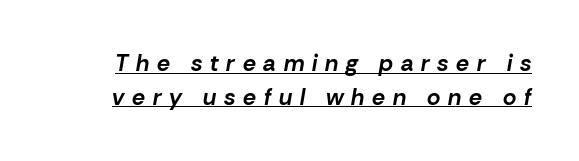
The tracking reads as deliberately expanded to a designer's eye. Is there much room between lines? A standard amount, neither cramped nor airy. The typography opts for an oblique posture over an upright one. Descenders here cross a horizontal rule under the line. Strokes here are thick enough to call this a true bold.
